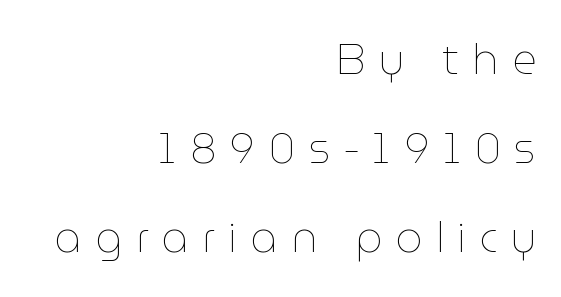
Q: Is the text bold? A: No.
Q: Is the text italic (slanted)? A: No, it is upright.
Q: Is the text underlined? A: No.
Q: How is the paragraph aligned? A: Right-aligned.
Q: Is the spacing between letters normal or unusually wide? A: Unusually wide.
Q: Is the spacing between lines tight, normal or loose? A: Loose.
Q: Width (condensed, normal, or wide)? A: Normal.
Q: Stroke contrast? A: Low.
Q: x-height? A: Medium.
Q: Monospaced? A: No.
